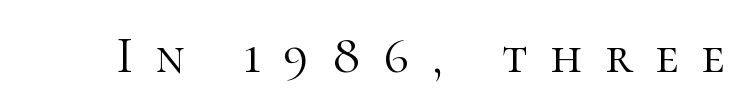
The image shows 51 px light serif type, upright; set unusually wide letter spacing (+0.45 em), not underlined; high stroke contrast and a medium x-height.
